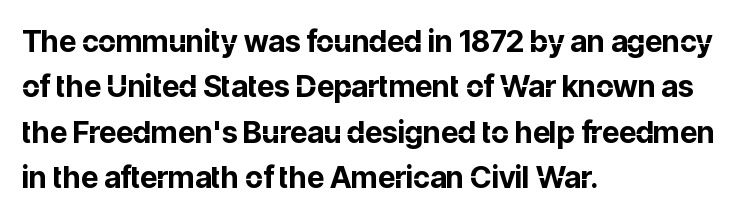
{"serif": "no", "italic": "no", "bold": "yes", "weight": "bold", "width": "normal", "stroke_contrast": "low", "x_height": "medium", "monospaced": "no", "underline": "no", "align": "left", "line_spacing": "normal", "line_spacing_ratio": 1.51, "letter_spacing": "normal", "letter_spacing_em": 0.0, "glyph_px": 30}
